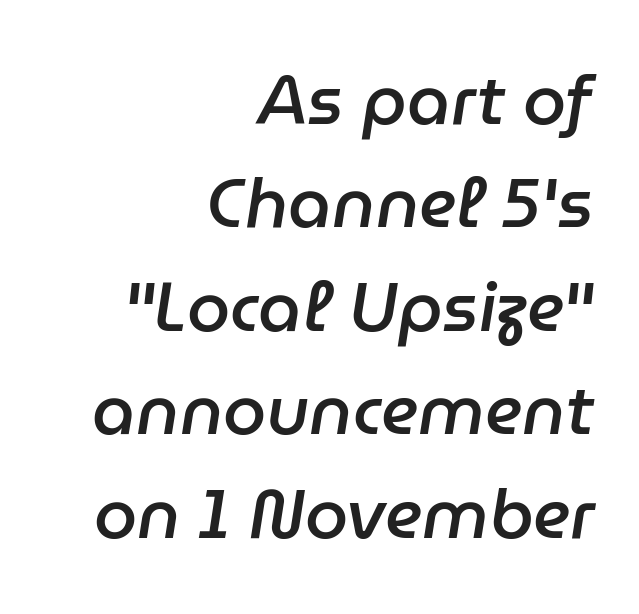
{"italic": "yes", "lean": "right", "slant_degrees": 9, "bold": "semi", "weight": "semibold", "width": "normal", "stroke_contrast": "low", "x_height": "medium", "monospaced": "no", "underline": "no", "align": "right", "line_spacing": "normal", "line_spacing_ratio": 1.5, "letter_spacing": "normal", "letter_spacing_em": 0.0, "glyph_px": 69}
